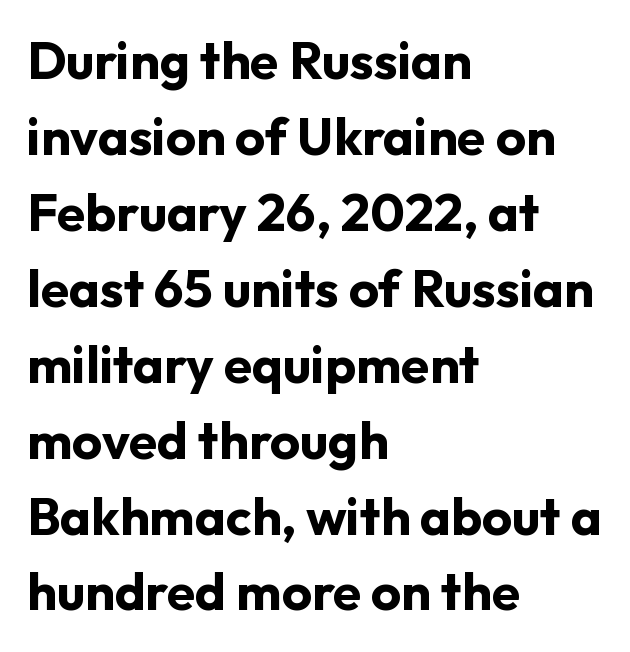
Underline: absent. Is this a fixed-width face? No — the glyphs have proportional, varying widths. Short note: letters normally spaced. Heavy, bold letterforms. The letters stand upright; this is a roman face.
